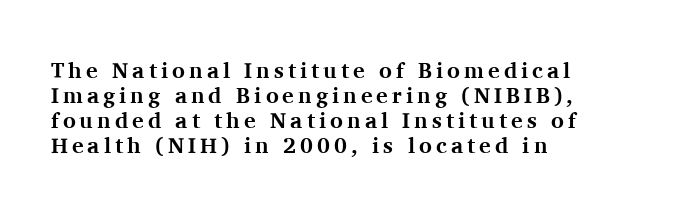
Very little white space separates one row of letters from the next. Caption: multi-line text, flush left, ragged right. The letters are bold, with thick, heavy strokes. Each row of text sits above clean, open space.
